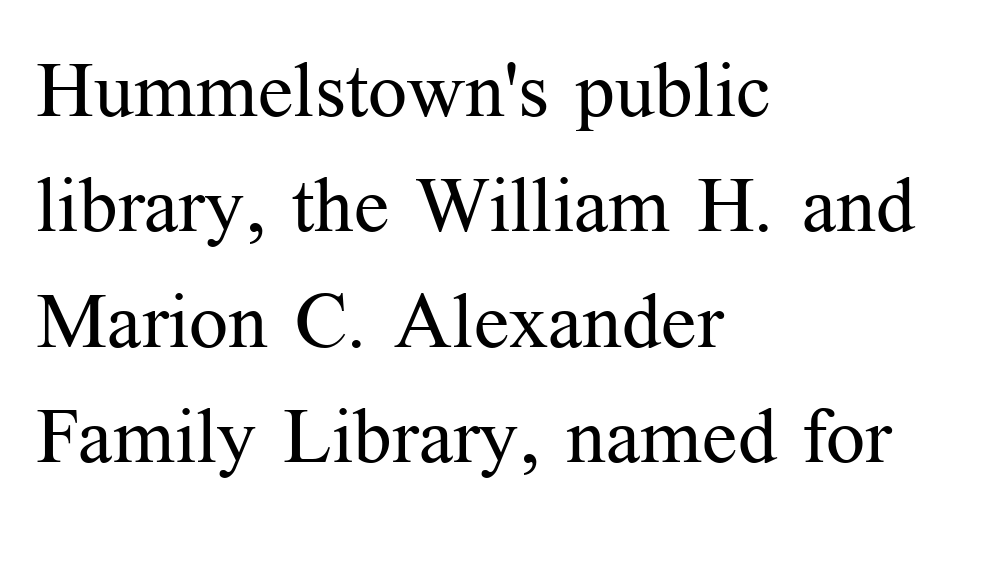
Every row of glyphs begins at an identical x-position on the left. Nobody drew a line under any word here. The typesetting does not lean heavy: it is not bold. This is roman type, the default non-slanted kind.
